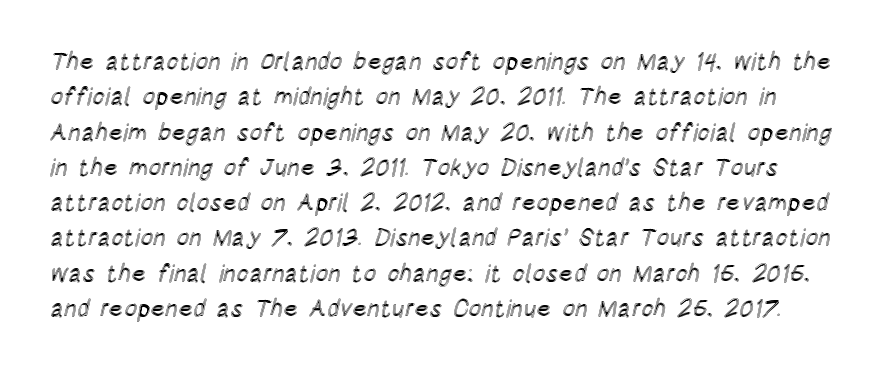
{"underline": "no", "line_spacing": "normal", "line_spacing_ratio": 1.47, "letter_spacing": "normal", "letter_spacing_em": 0.0, "glyph_px": 24}
